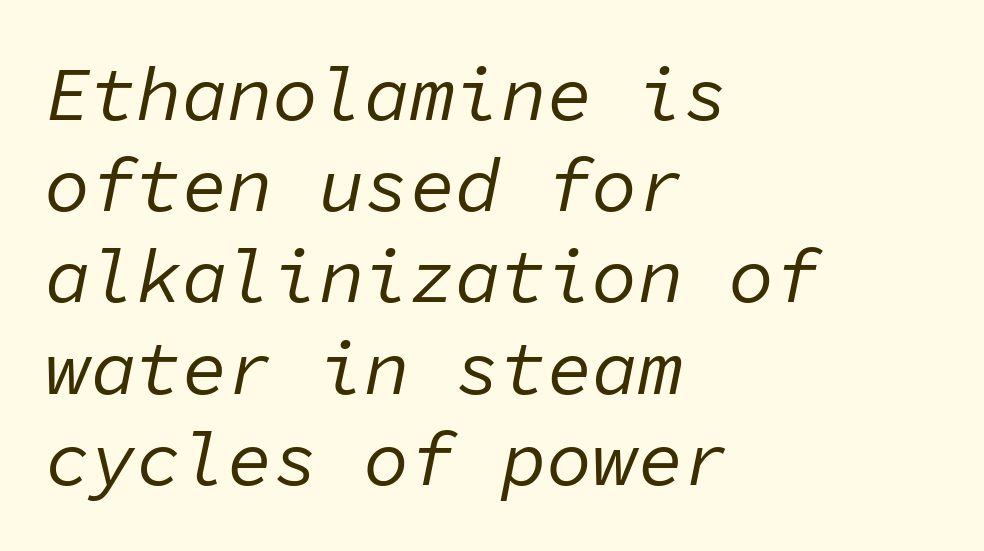
Each stroke keeps to a modest, everyday thickness or less. Does extra space separate the letters? No, they use regular spacing. An italicized treatment has been applied to the whole sample. Plain, unruled lines of type. Visually the block forms a straight wall on the left and a jagged coastline on the right. Do the characters align in a grid? Yes, the font is monospaced.
